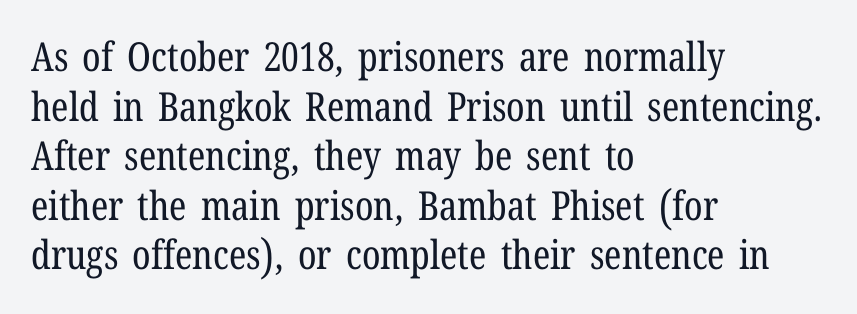
The image shows 40 px regular-weight, condensed serif type, upright; set left-aligned, line spacing 1.24x, normal letter spacing, not underlined; low stroke contrast and a medium x-height.
